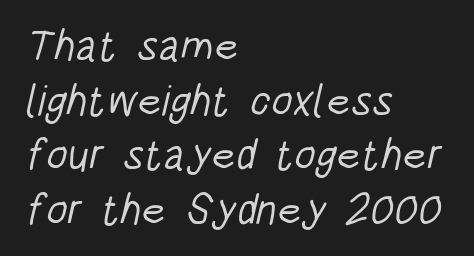
Q: Is the text bold? A: No.
Q: Is the typeface a serif or a sans-serif typeface? A: Sans-serif.
Q: Is the text underlined? A: No.
Q: How is the paragraph aligned? A: Left-aligned.
Q: Is the spacing between letters normal or unusually wide? A: Normal.
Q: Is the spacing between lines tight, normal or loose? A: Normal.
Q: Width (condensed, normal, or wide)? A: Condensed.
Q: Stroke contrast? A: Low.
Q: x-height? A: Large.
Q: Monospaced? A: No.
